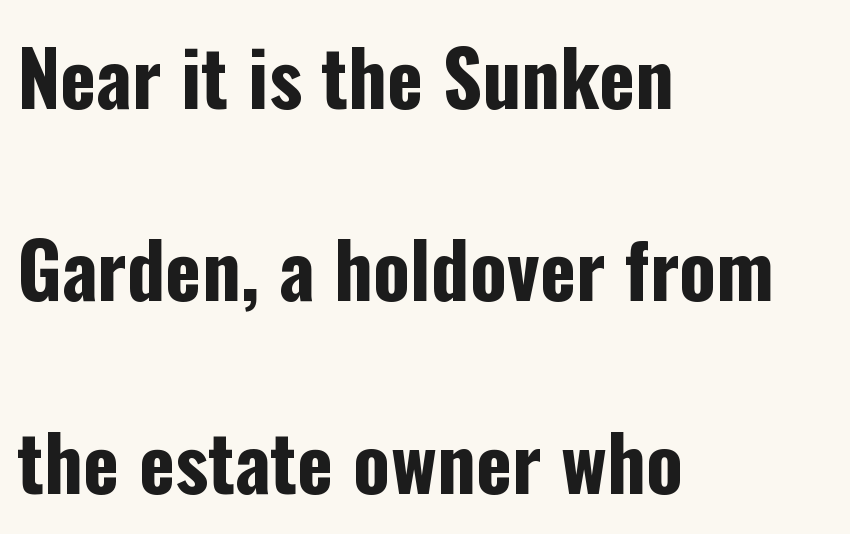
Q: Is the text bold? A: Yes.
Q: Is the text italic (slanted)? A: No, it is upright.
Q: Is the typeface a serif or a sans-serif typeface? A: Sans-serif.
Q: Is the text underlined? A: No.
Q: How is the paragraph aligned? A: Left-aligned.
Q: Is the spacing between letters normal or unusually wide? A: Normal.
Q: Is the spacing between lines tight, normal or loose? A: Loose.
Q: Width (condensed, normal, or wide)? A: Condensed.
Q: Stroke contrast? A: Low.
Q: x-height? A: Medium.
Q: Monospaced? A: No.
